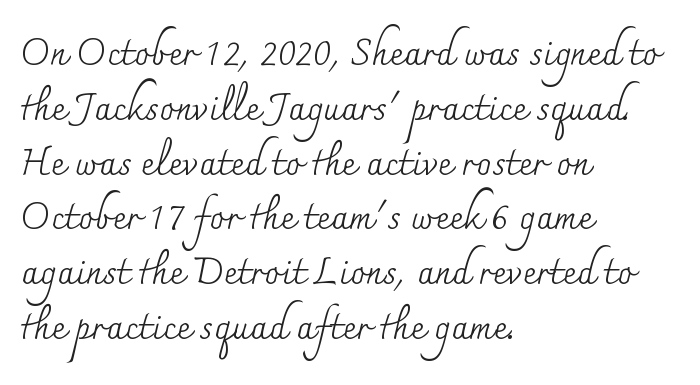
The designer left line spacing at the default. In CSS terms this would be text-align: left. These lines are composed in type with serifs. A typesetter would call this proportional, since set widths differ per character.
